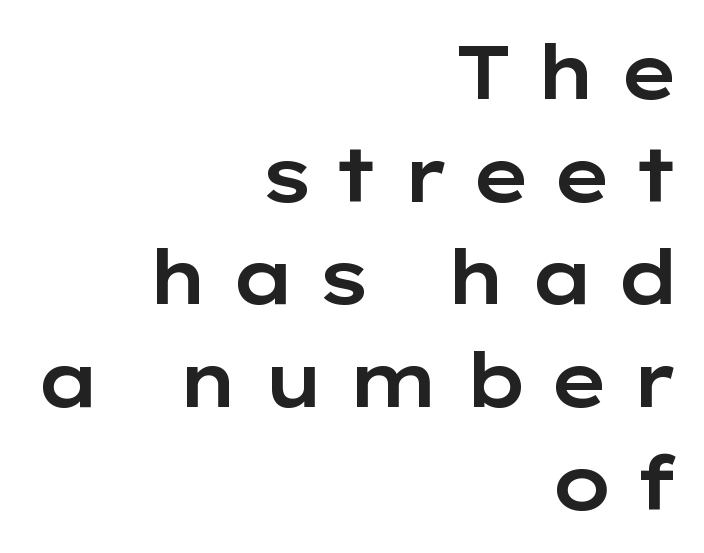
This sample uses an upright cut, with every glyph sitting square on the baseline. A typesetter would call this leading conventional body-copy spacing. What kind of face is this? One without serifs — a sans. A bare baseline throughout the passage. Alignment: flush right. The passage shown is typed in a proportional face where columns would drift.
